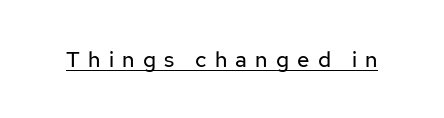
Q: Is the text bold? A: No.
Q: Is the text italic (slanted)? A: No, it is upright.
Q: Is the text underlined? A: Yes.
Q: Is the spacing between letters normal or unusually wide? A: Unusually wide.
